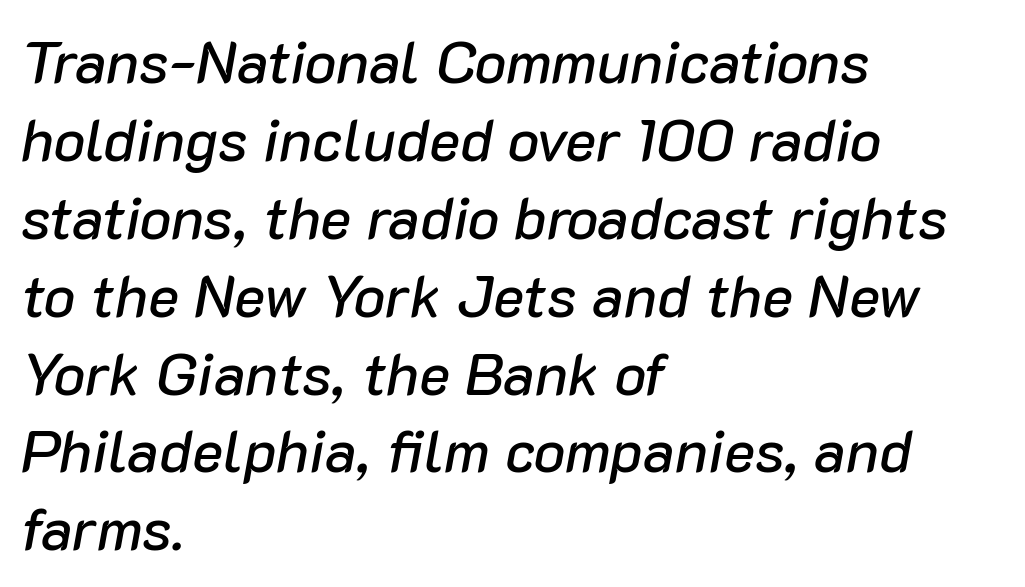
Q: Is the text italic (slanted)? A: Yes, it leans right by about 10 degrees.
Q: Is the text underlined? A: No.
Q: How is the paragraph aligned? A: Left-aligned.
Q: Is the spacing between letters normal or unusually wide? A: Normal.
Q: Is the spacing between lines tight, normal or loose? A: Normal.
Q: Width (condensed, normal, or wide)? A: Normal.
Q: Stroke contrast? A: Low.
Q: x-height? A: Medium.
Q: Monospaced? A: No.
